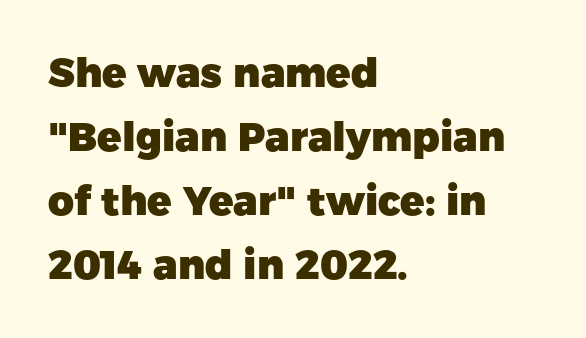
Q: Is the text bold? A: Yes.
Q: Is the text italic (slanted)? A: No, it is upright.
Q: Is the typeface a serif or a sans-serif typeface? A: Sans-serif.
Q: Is the text underlined? A: No.
Q: How is the paragraph aligned? A: Left-aligned.
Q: Is the spacing between letters normal or unusually wide? A: Normal.
Q: Is the spacing between lines tight, normal or loose? A: Normal.
Q: Width (condensed, normal, or wide)? A: Normal.
Q: Stroke contrast? A: Low.
Q: x-height? A: Medium.
Q: Monospaced? A: No.
